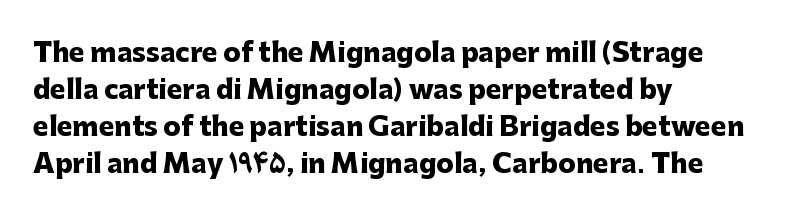
The image shows 26 px bold type, upright; set left-aligned, normal line spacing (1.42x), normal letter spacing, not underlined.
